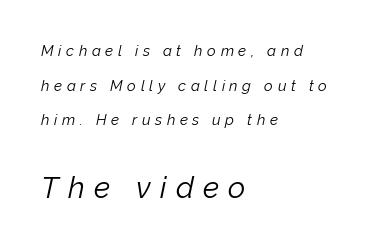
How would I describe the line gaps? Wide and relaxed. These lines are rendered in a variable-pitch font. Notice how the passage keeps a crisp vertical edge on the left only. You can tell it's italic because the verticals aren't actually vertical. Scale increases going downward across the two blocks.
